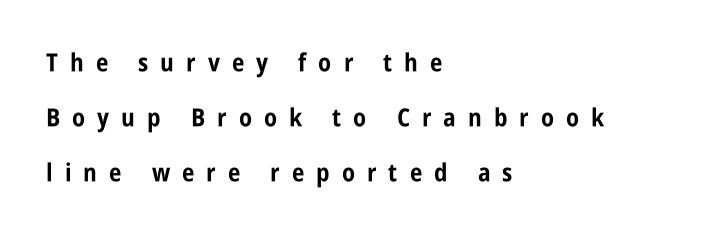
The image shows 25 px bold type, upright; set left-aligned, loose line spacing (2.21x), unusually wide letter spacing (+0.48 em), not underlined.
